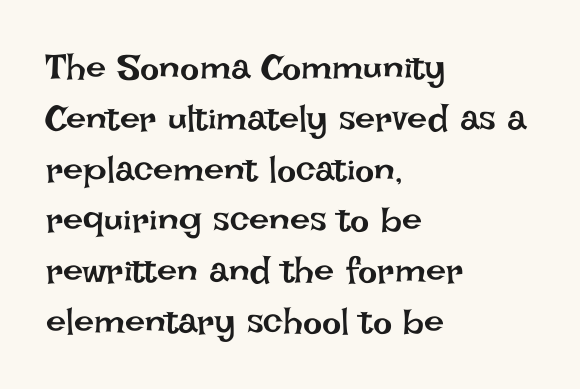
{"italic": "no", "bold": "no", "weight": "regular", "width": "normal", "stroke_contrast": "low", "x_height": "large", "monospaced": "no", "underline": "no", "align": "left", "line_spacing": "normal", "line_spacing_ratio": 1.41, "letter_spacing": "normal", "letter_spacing_em": 0.0, "glyph_px": 36}
